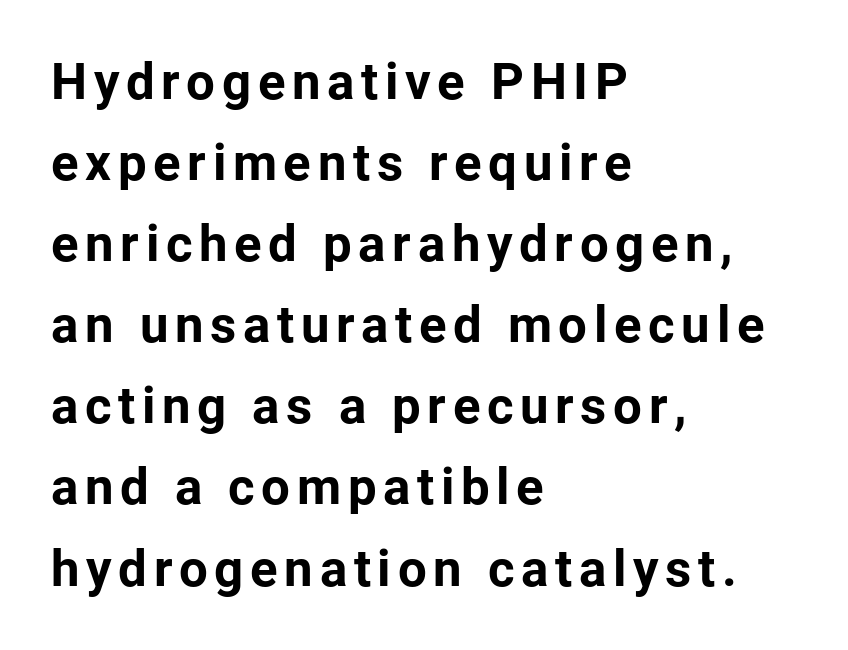
Q: Is the text bold? A: Yes.
Q: Is the text italic (slanted)? A: No, it is upright.
Q: Is the typeface a serif or a sans-serif typeface? A: Sans-serif.
Q: Is the text underlined? A: No.
Q: How is the paragraph aligned? A: Left-aligned.
Q: Is the spacing between lines tight, normal or loose? A: Normal.
Q: Width (condensed, normal, or wide)? A: Normal.
Q: Stroke contrast? A: Low.
Q: x-height? A: Medium.
Q: Monospaced? A: No.
